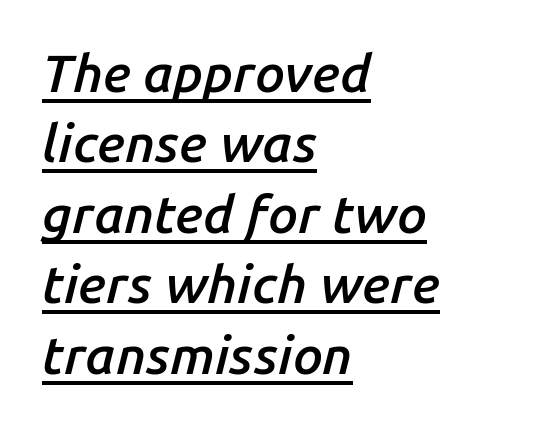
Q: Is the text bold? A: Semi-bold.
Q: Is the text italic (slanted)? A: Yes, it leans right by about 14 degrees.
Q: Is the text underlined? A: Yes.
Q: How is the paragraph aligned? A: Left-aligned.
Q: Is the spacing between letters normal or unusually wide? A: Normal.
Q: Is the spacing between lines tight, normal or loose? A: Normal.
Q: Width (condensed, normal, or wide)? A: Normal.
Q: Stroke contrast? A: Low.
Q: x-height? A: Medium.
Q: Monospaced? A: No.
